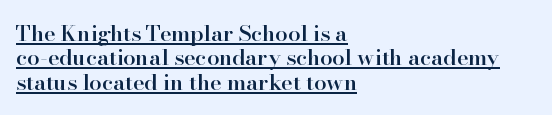
The image shows 22 px text type, upright; set left-aligned, tight line spacing (1.11x), normal letter spacing, underlined.
